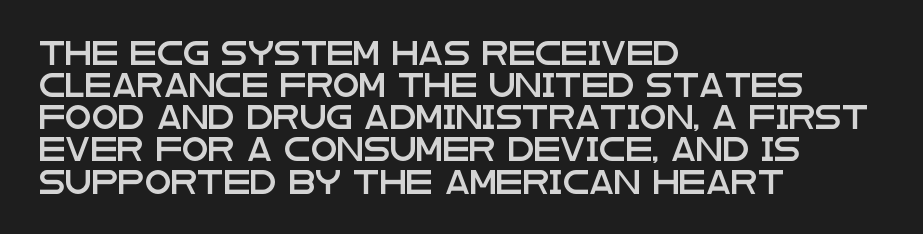
Q: Is the text italic (slanted)? A: No, it is upright.
Q: Is the text underlined? A: No.
Q: How is the paragraph aligned? A: Left-aligned.
Q: Is the spacing between letters normal or unusually wide? A: Normal.
Q: Is the spacing between lines tight, normal or loose? A: Normal.
